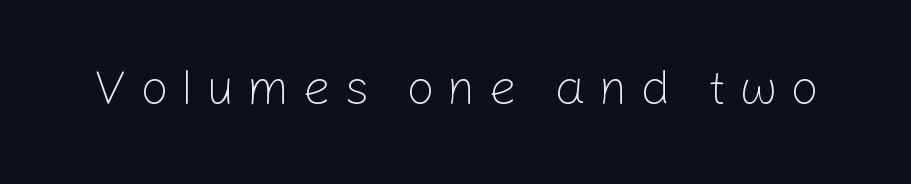
Q: Is the text bold? A: No.
Q: Is the text italic (slanted)? A: No, it is upright.
Q: Is the typeface a serif or a sans-serif typeface? A: Sans-serif.
Q: Is the text underlined? A: No.
Q: Is the spacing between letters normal or unusually wide? A: Unusually wide.
Q: Width (condensed, normal, or wide)? A: Normal.
Q: Stroke contrast? A: Low.
Q: x-height? A: Medium.
Q: Monospaced? A: No.
